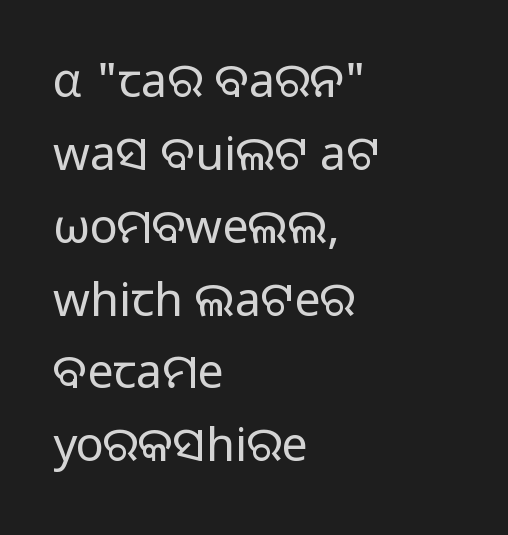
Only glyphs here, with clear space below each row. Weight class: somewhere from thin through regular. Do the characters align in a grid? No, the font is proportional. A typesetter would label this face a sans. How would I describe the line gaps? Plain and ordinary. In terms of letterspacing, this is plain default setting.
